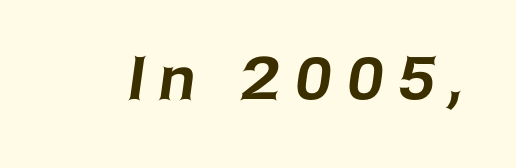
The image shows 59 px sans-serif type; set unusually wide letter spacing (+0.24 em), not underlined; low stroke contrast and a medium x-height.
